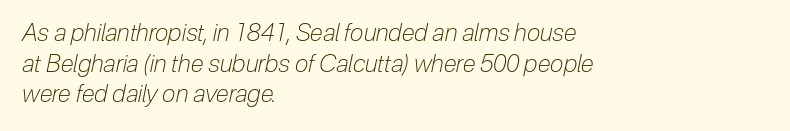
The image shows 24 px text type, italic (leaning right); set left-aligned, normal line spacing (1.28x), normal letter spacing, not underlined.
